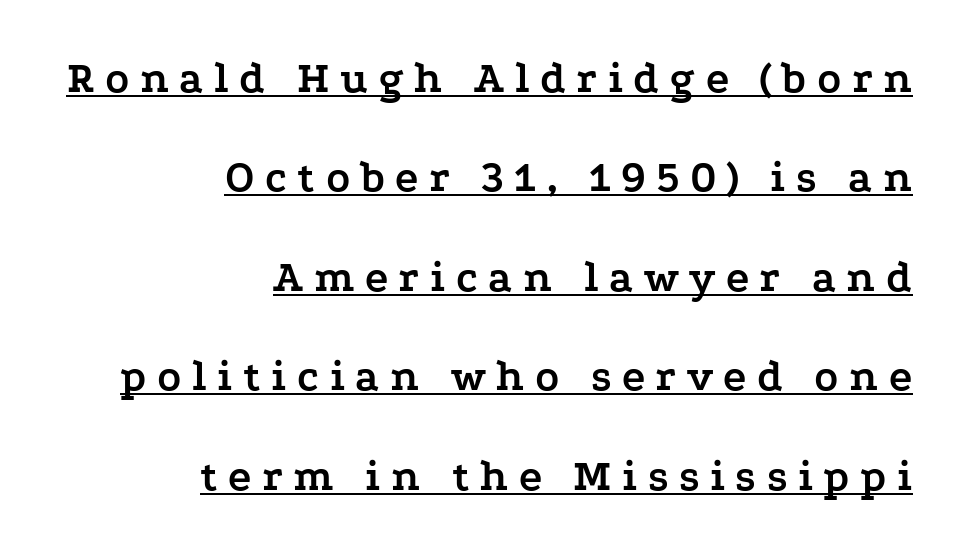
The image shows 44 px semibold, wide serif type, upright; set right-aligned, loose line spacing (2.26x), unusually wide letter spacing (+0.24 em), underlined; low stroke contrast and a medium x-height.
